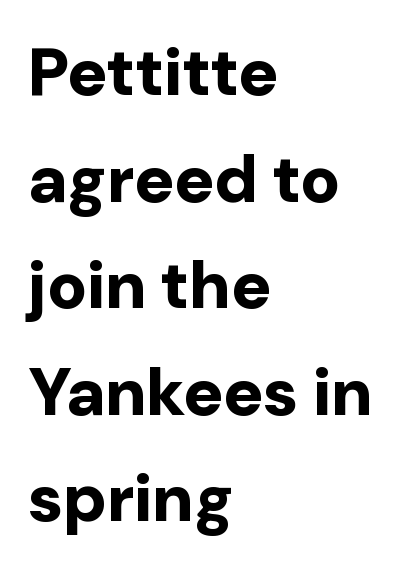
The image shows 67 px bold sans-serif type, upright; set left-aligned, normal line spacing (1.59x), normal letter spacing, not underlined; low stroke contrast and a medium x-height.
